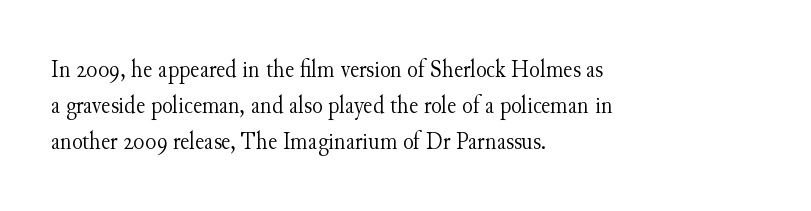
The image shows 25 px text type, upright; set left-aligned, normal line spacing (1.44x), normal letter spacing, not underlined.
